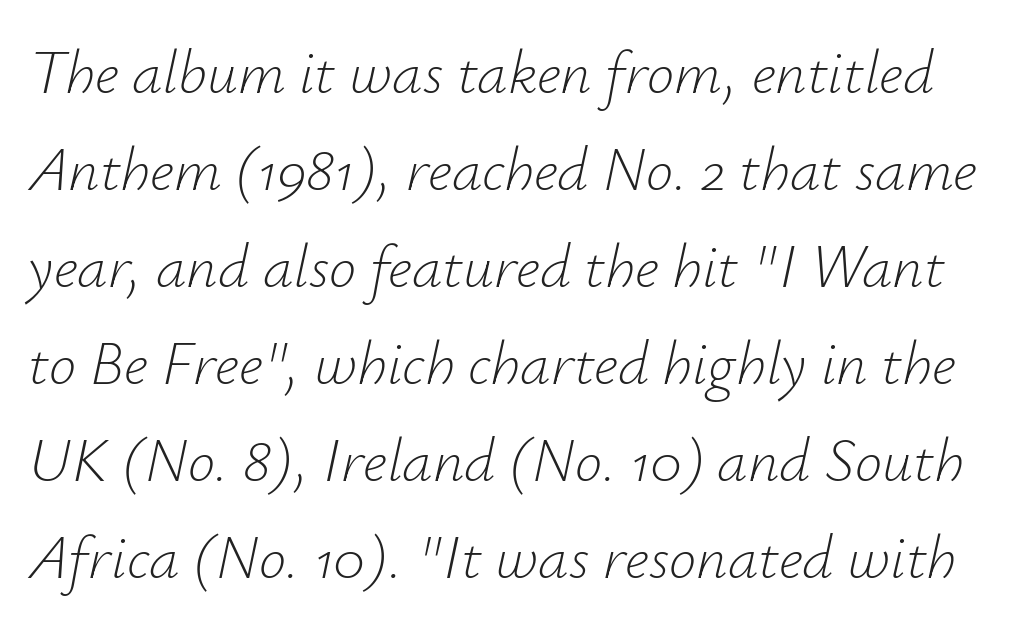
Q: Is the text bold? A: No.
Q: Is the text italic (slanted)? A: Yes, it leans right by about 12 degrees.
Q: Is the text underlined? A: No.
Q: Is the spacing between letters normal or unusually wide? A: Normal.
Q: Is the spacing between lines tight, normal or loose? A: Normal.
Q: Width (condensed, normal, or wide)? A: Normal.
Q: Stroke contrast? A: Low.
Q: x-height? A: Small.
Q: Monospaced? A: No.
